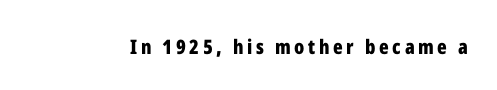
Q: Is the text bold? A: Yes.
Q: Is the text italic (slanted)? A: No, it is upright.
Q: Is the text underlined? A: No.
